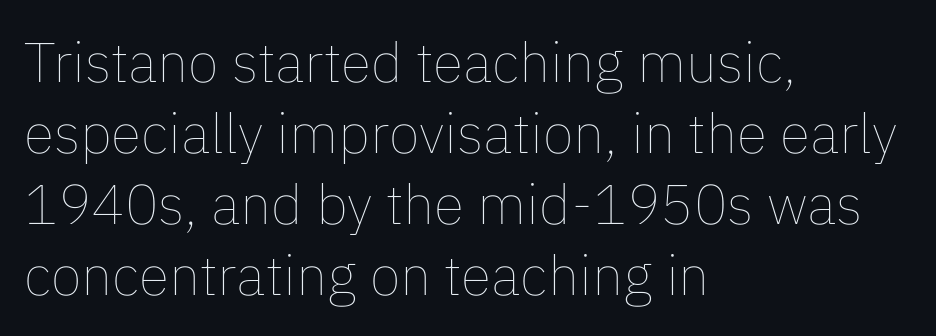
Q: Is the text bold? A: No.
Q: Is the text italic (slanted)? A: No, it is upright.
Q: Is the text underlined? A: No.
Q: How is the paragraph aligned? A: Left-aligned.
Q: Is the spacing between letters normal or unusually wide? A: Normal.
Q: Is the spacing between lines tight, normal or loose? A: Normal.
Q: Width (condensed, normal, or wide)? A: Normal.
Q: Stroke contrast? A: Low.
Q: x-height? A: Medium.
Q: Monospaced? A: No.
